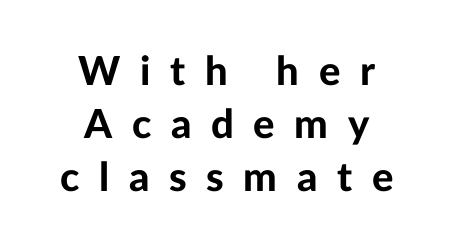
The image shows 40 px bold sans-serif type, upright; set centered, normal line spacing (1.32x), unusually wide letter spacing (+0.49 em), not underlined; low stroke contrast and a medium x-height.
